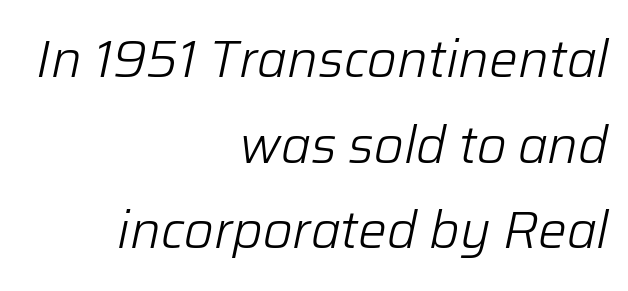
{"italic": "yes", "lean": "right", "slant_degrees": 12, "bold": "no", "weight": "light", "width": "normal", "stroke_contrast": "low", "x_height": "medium", "monospaced": "no", "underline": "no", "align": "right", "line_spacing": "normal", "line_spacing_ratio": 1.68, "letter_spacing": "normal", "letter_spacing_em": 0.0, "glyph_px": 51}
